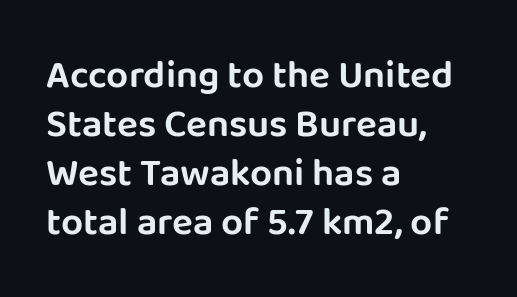
The image shows 39 px sans-serif type, upright; set left-aligned, normal line spacing (1.26x), normal letter spacing, not underlined; low stroke contrast and a large x-height.
